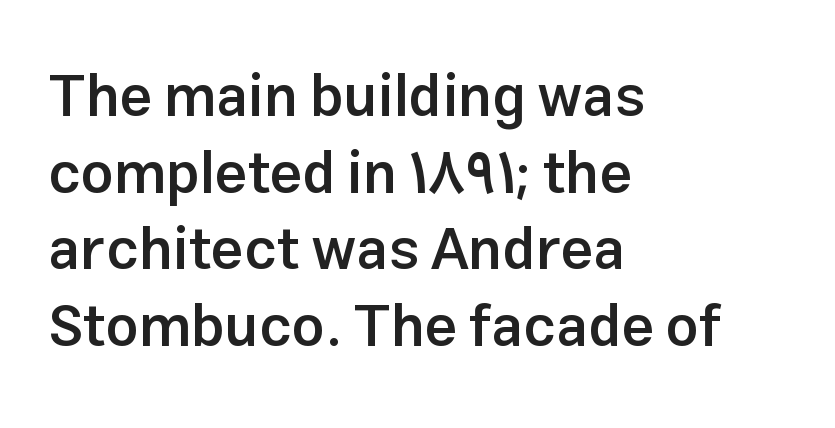
{"serif": "no", "italic": "no", "bold": "semi", "weight": "semibold", "width": "normal", "stroke_contrast": "low", "x_height": "medium", "monospaced": "no", "underline": "no", "align": "left", "line_spacing": "normal", "line_spacing_ratio": 1.32, "letter_spacing": "normal", "letter_spacing_em": 0.0, "glyph_px": 58}
